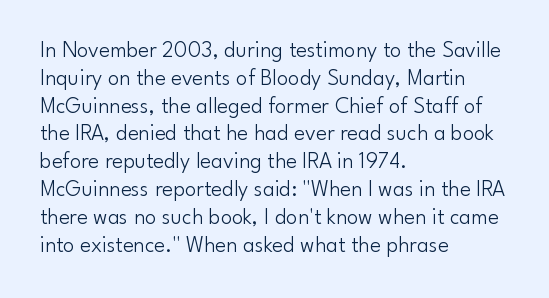
Q: Is the text bold? A: No.
Q: Is the text italic (slanted)? A: No, it is upright.
Q: Is the text underlined? A: No.
Q: How is the paragraph aligned? A: Left-aligned.
Q: Is the spacing between letters normal or unusually wide? A: Normal.
